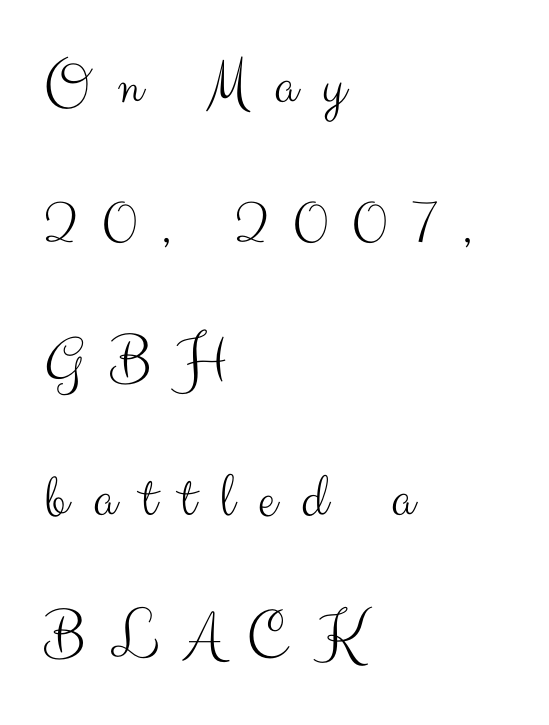
Does the type have serifs? No, each stem ends abruptly. Look at the tracking — it's clearly loosened, letters drifting apart. The specimen omits any rule beneath the text block's lines. Counters stay open thanks to moderate or lighter strokes. Short and long lines alike share a common starting point at left.
